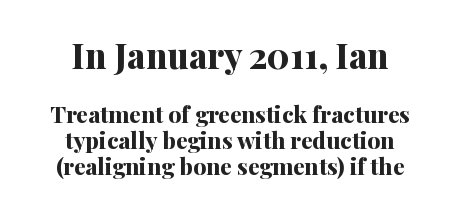
The image shows 35 px bold serif type, upright; set centered, tight line spacing (1.12x), normal letter spacing, not underlined; the first (top) block is 1.52x larger; medium stroke contrast and a medium x-height.
